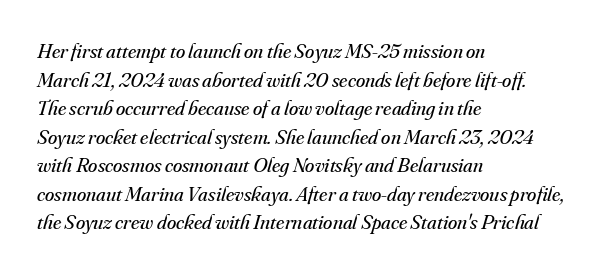
Weight: regular or lighter. The setting favours the left margin, as ordinary paragraphs usually do. What stands out about the letter spacing? Nothing — it is the standard amount. The glyphs look as if they've been sheared to an angle. Line spacing here is normal.
